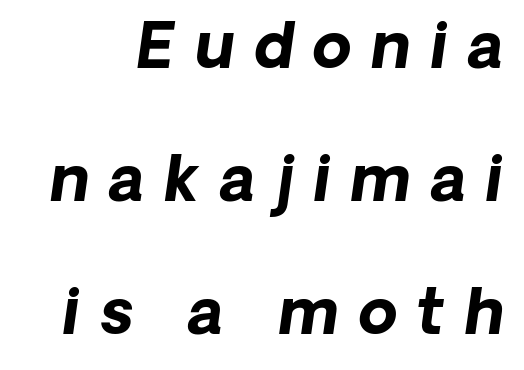
{"serif": "no", "bold": "yes", "weight": "bold", "width": "normal", "stroke_contrast": "low", "x_height": "medium", "monospaced": "no", "underline": "no", "line_spacing": "loose", "line_spacing_ratio": 2.11, "letter_spacing": "wide", "letter_spacing_em": 0.31, "glyph_px": 63}
